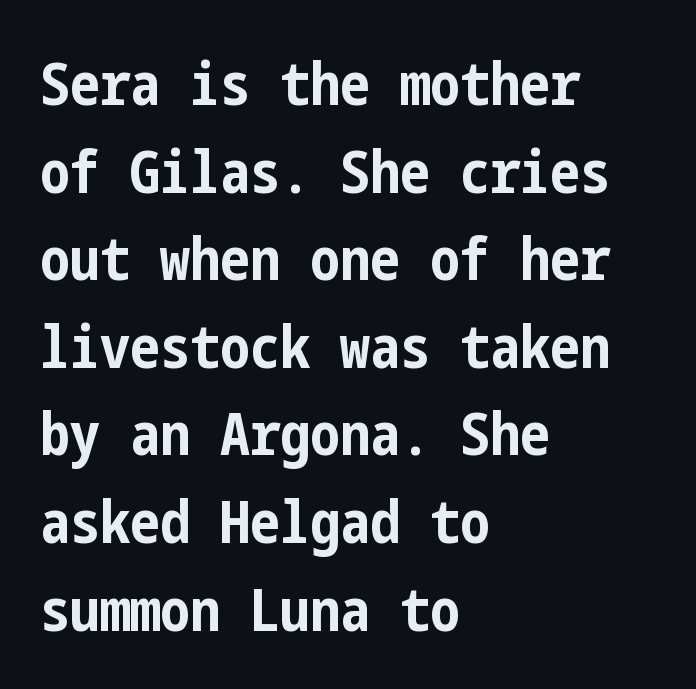
{"serif": "no", "italic": "no", "bold": "yes", "weight": "bold", "width": "condensed", "stroke_contrast": "low", "x_height": "medium", "underline": "no", "align": "left", "line_spacing": "normal", "line_spacing_ratio": 1.46, "letter_spacing": "normal", "letter_spacing_em": 0.0, "glyph_px": 60}
